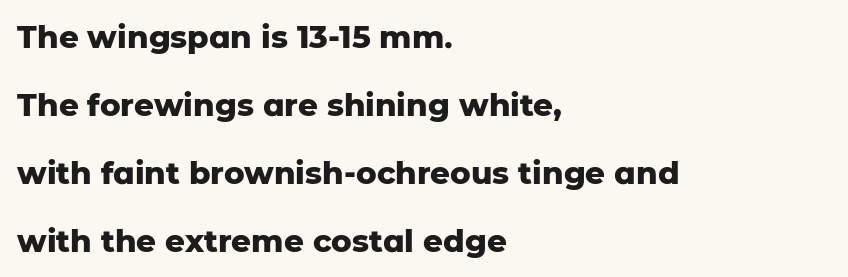
In terms of letterform style, serifs are entirely absent. Strong, thick strokes mark this as bold type. Underlining? Definitely not there. Nope, not italic — everything's standing straight. Spacing verdict: proportional, widths tailored to each character. Caption: standard tracking, unaltered.
